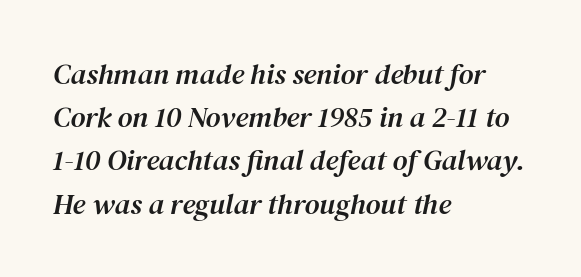
Q: Is the text italic (slanted)? A: Yes, it leans right by about 12 degrees.
Q: Is the typeface a serif or a sans-serif typeface? A: Serif.
Q: Is the text underlined? A: No.
Q: How is the paragraph aligned? A: Left-aligned.
Q: Is the spacing between letters normal or unusually wide? A: Normal.
Q: Is the spacing between lines tight, normal or loose? A: Normal.
Q: Width (condensed, normal, or wide)? A: Normal.
Q: Stroke contrast? A: Medium.
Q: x-height? A: Medium.
Q: Monospaced? A: No.
